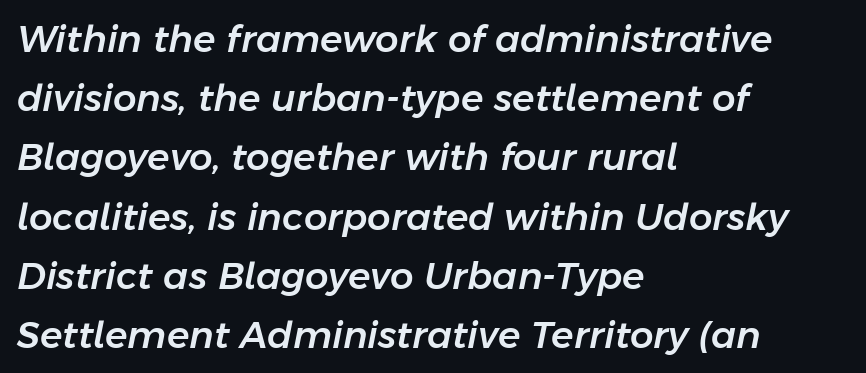
The image shows 37 px text type, italic (leaning right); set left-aligned, normal line spacing (1.6x), normal letter spacing, not underlined; low stroke contrast and a medium x-height.
